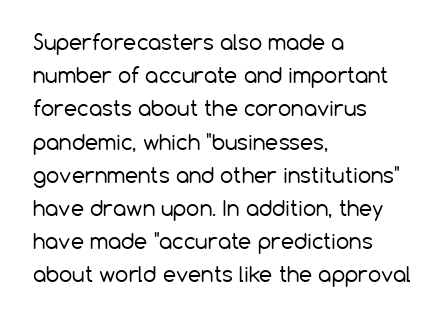
{"italic": "no", "bold": "no", "underline": "no", "align": "left", "line_spacing": "normal", "line_spacing_ratio": 1.58, "letter_spacing": "normal", "letter_spacing_em": 0.0, "glyph_px": 21}
